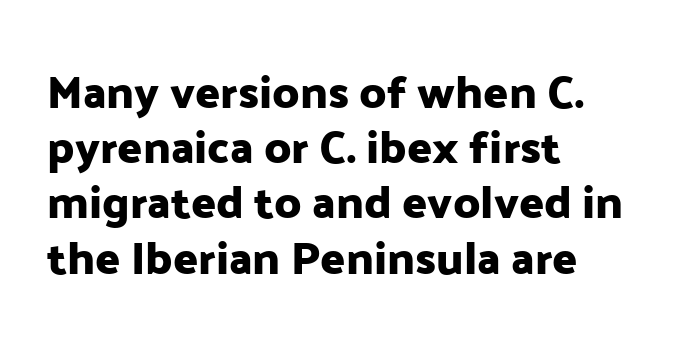
Q: Is the text italic (slanted)? A: No, it is upright.
Q: Is the typeface a serif or a sans-serif typeface? A: Sans-serif.
Q: Is the text underlined? A: No.
Q: How is the paragraph aligned? A: Left-aligned.
Q: Is the spacing between letters normal or unusually wide? A: Normal.
Q: Width (condensed, normal, or wide)? A: Normal.
Q: Stroke contrast? A: Low.
Q: x-height? A: Medium.
Q: Monospaced? A: No.
